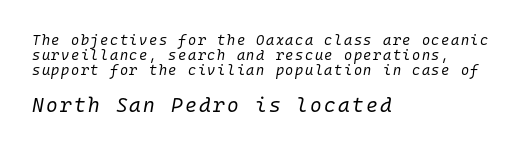
The image shows 20 px text type, italic (leaning right); set left-aligned, tight line spacing (1.06x), not underlined; the second (bottom) block is 1.43x larger.
